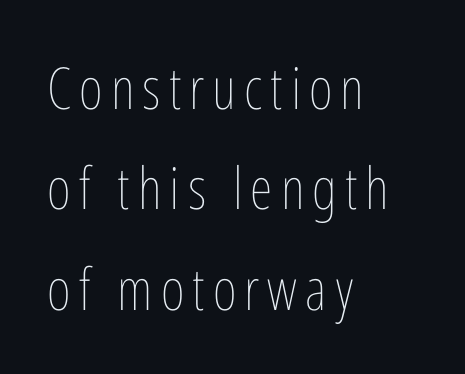
Glance below the letters and you will spot only blank space. Letters have the restrained weight of plain body copy at most. A typesetter would mark this as roman, not italic. Looks like regular typesetting: each glyph gets only the width it needs.
